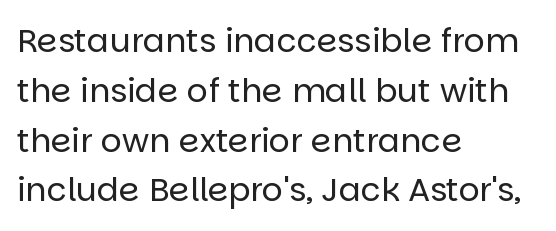
The image shows 33 px regular-weight sans-serif type, upright; set left-aligned, normal line spacing (1.51x), normal letter spacing, not underlined; low stroke contrast and a large x-height.
